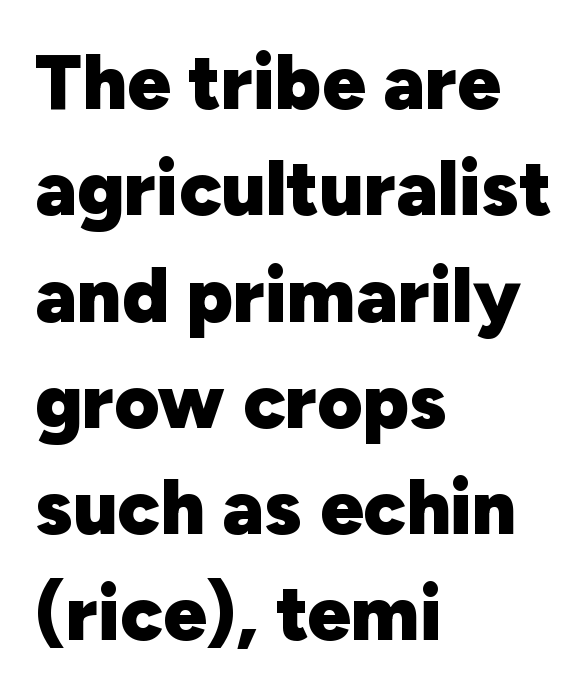
{"serif": "no", "italic": "no", "bold": "yes", "weight": "heavy", "width": "normal", "stroke_contrast": "low", "x_height": "medium", "monospaced": "no", "underline": "no", "align": "left", "line_spacing": "normal", "line_spacing_ratio": 1.38, "letter_spacing": "normal", "letter_spacing_em": 0.0, "glyph_px": 77}
